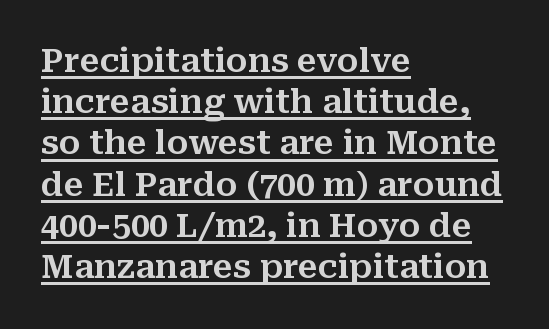
Q: Is the text italic (slanted)? A: No, it is upright.
Q: Is the typeface a serif or a sans-serif typeface? A: Serif.
Q: Is the text underlined? A: Yes.
Q: How is the paragraph aligned? A: Left-aligned.
Q: Is the spacing between letters normal or unusually wide? A: Normal.
Q: Is the spacing between lines tight, normal or loose? A: Normal.
Q: Width (condensed, normal, or wide)? A: Normal.
Q: Stroke contrast? A: Medium.
Q: x-height? A: Medium.
Q: Monospaced? A: No.
